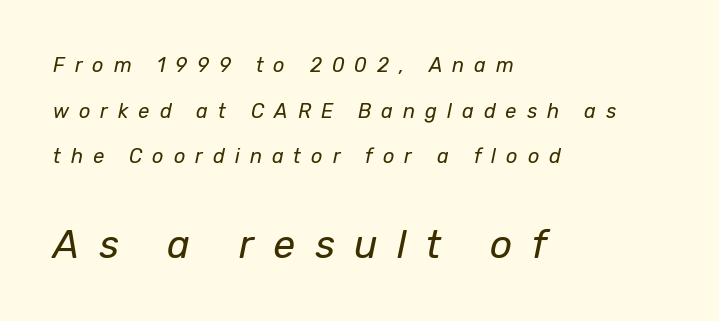
Bare-footed words on every line. Italic? Definitely — the glyphs are oblique. Glyph-to-glyph distance is far greater than everyday printed text. The letters advance in unequal steps, a hallmark of proportional type.
